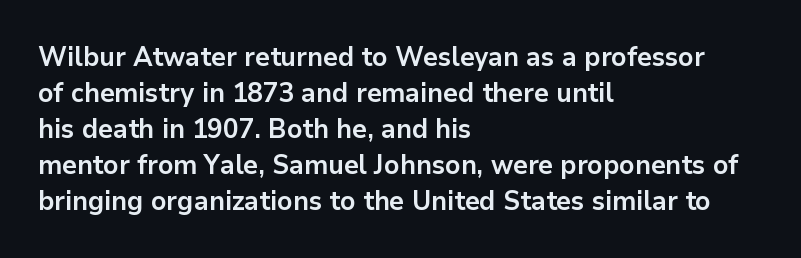
Q: Is the text bold? A: Yes.
Q: Is the text italic (slanted)? A: No, it is upright.
Q: Is the text underlined? A: No.
Q: How is the paragraph aligned? A: Left-aligned.
Q: Is the spacing between letters normal or unusually wide? A: Normal.
Q: Is the spacing between lines tight, normal or loose? A: Normal.
